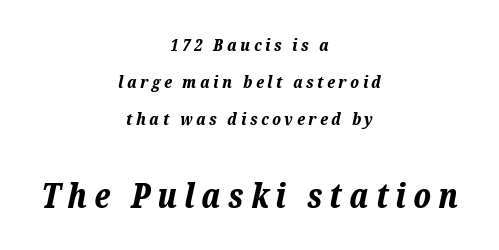
The image shows 34 px bold type, italic (leaning right); set centered, loose line spacing (2.19x), unusually wide letter spacing (+0.21 em), not underlined; the second (bottom) block is 2.0x larger; low stroke contrast and a medium x-height.
